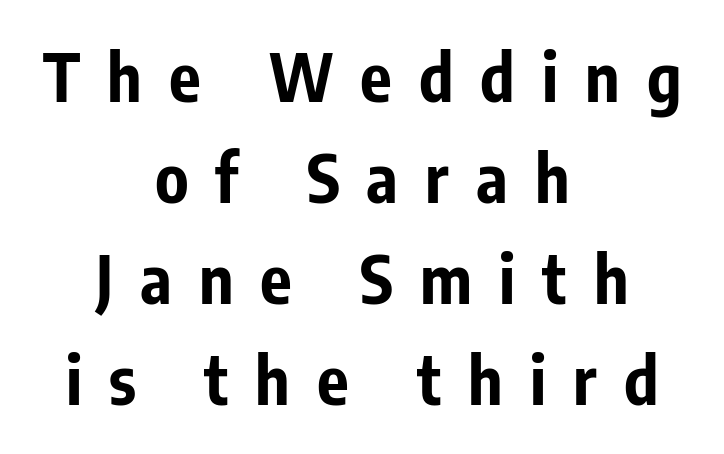
Does the type have serifs? No, each stem ends abruptly. The font's upright variant was chosen for this text. Weight: bold. Lines of text with bare space underneath. A centered setting, common on invitations and titles, is used for this passage. Is this a fixed-width face? No — the glyphs have proportional, varying widths.
